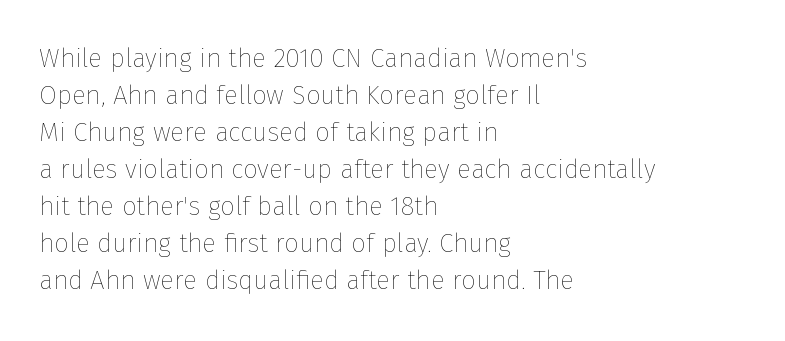
Rule under the text: the space is simply empty. The tracking reads as untouched default to a designer's eye. Compared with a typical body face, this is equally light or lighter still. A student would call this left alignment; a typographer would say flush left, rag right. The rows are spaced the way most documents space them.
